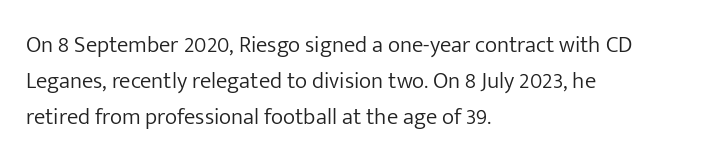
The foot of each line stays bare and open. It's the straight-up-and-down kind of type. The gaps between neighbouring characters are ordinary and unremarkable. A normal amount of white space separates one row of letters from the next. Typeset ragged right — the left edge is the straight one. Is the stroke heavy? The answer is a plain regular-or-lighter.
